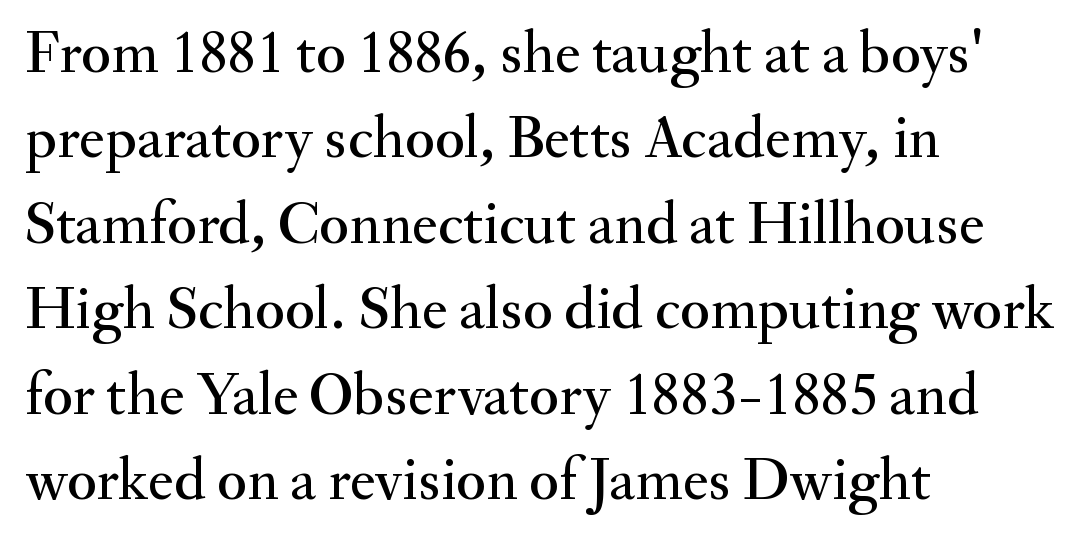
{"serif": "yes", "italic": "no", "width": "normal", "stroke_contrast": "medium", "x_height": "small", "monospaced": "no", "underline": "no", "align": "left", "line_spacing": "normal", "line_spacing_ratio": 1.4, "letter_spacing": "normal", "letter_spacing_em": 0.0, "glyph_px": 61}
